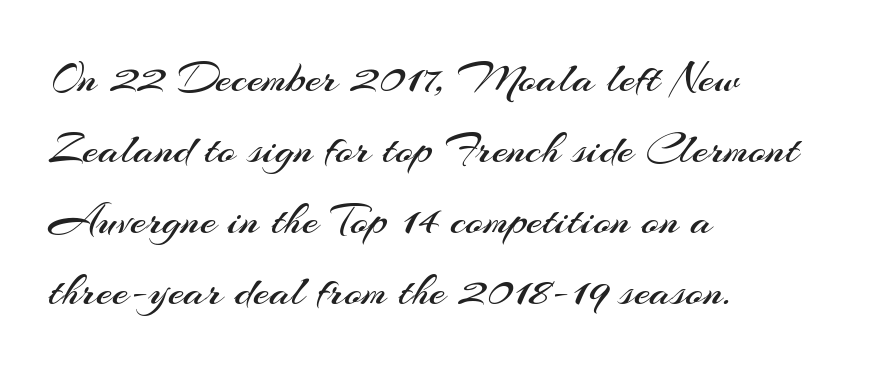
Q: Is the text bold? A: No.
Q: Is the text italic (slanted)? A: Yes.
Q: Is the typeface a serif or a sans-serif typeface? A: Sans-serif.
Q: Is the text underlined? A: No.
Q: How is the paragraph aligned? A: Left-aligned.
Q: Is the spacing between letters normal or unusually wide? A: Normal.
Q: Is the spacing between lines tight, normal or loose? A: Normal.
Q: Width (condensed, normal, or wide)? A: Normal.
Q: Stroke contrast? A: Medium.
Q: x-height? A: Small.
Q: Monospaced? A: No.
